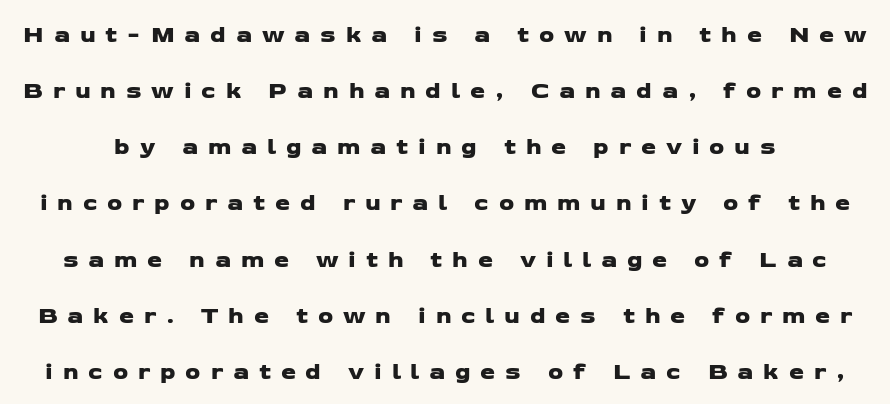
Someone cranked the tracking dial way up on this one. Beneath every word, the page is bare. Is there much room between lines? Yes — plenty of vertical air separates them.
